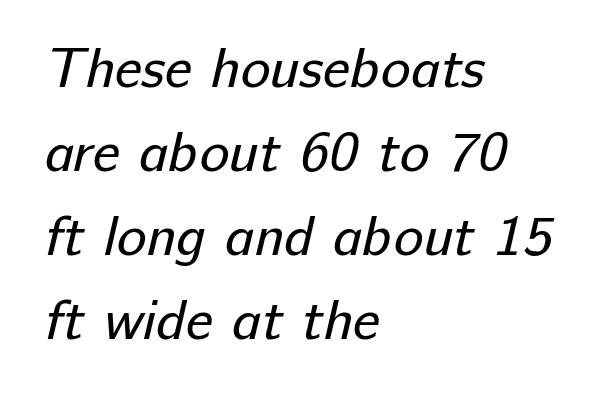
{"serif": "no", "bold": "no", "weight": "regular", "width": "normal", "stroke_contrast": "low", "x_height": "medium", "monospaced": "no", "underline": "no", "align": "left", "line_spacing": "normal", "line_spacing_ratio": 1.5, "letter_spacing": "normal", "letter_spacing_em": 0.0, "glyph_px": 56}
